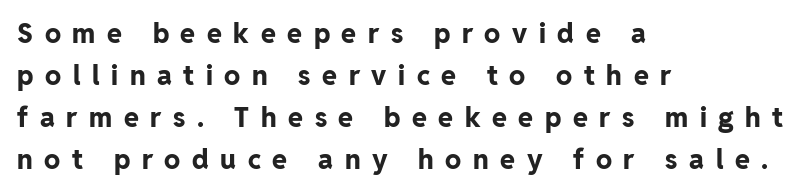
The image shows 27 px bold type, upright; set left-aligned, normal line spacing (1.55x), unusually wide letter spacing (+0.43 em), not underlined.
